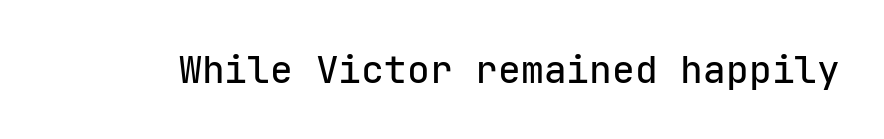
Is the letter spacing exaggerated? No — it looks like the ordinary default. Regarding serifs, this sample does without them. The area under the type is left untouched. Looks like terminal output: every glyph gets an equal slot. Style check: upright.
